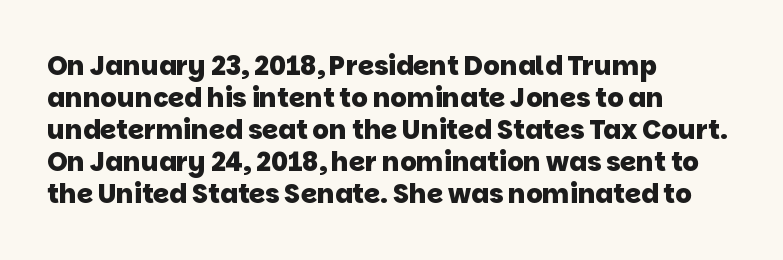
The image shows 26 px bold type; set left-aligned, line spacing 1.23x, normal letter spacing, not underlined.
